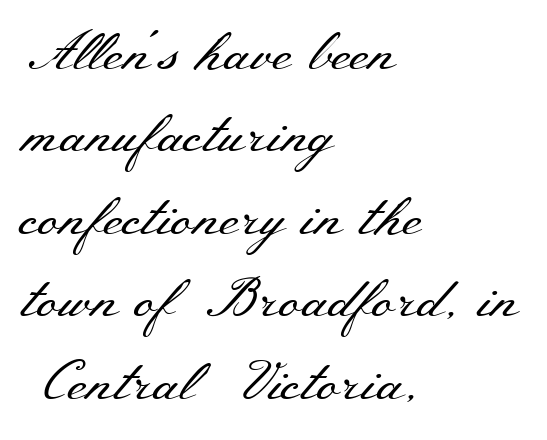
The image shows 55 px regular-weight, wide serif type; set left-aligned, normal line spacing (1.5x), normal letter spacing, not underlined; medium stroke contrast and a small x-height.
